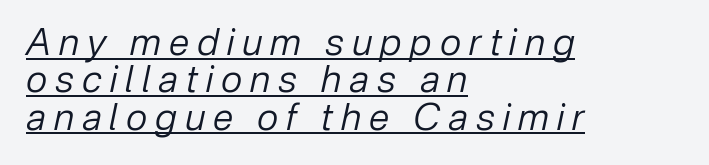
{"italic": "yes", "lean": "right", "slant_degrees": 12, "bold": "no", "weight": "regular", "width": "normal", "stroke_contrast": "low", "x_height": "medium", "monospaced": "no", "underline": "yes", "align": "left", "line_spacing": "tight", "line_spacing_ratio": 1.01, "letter_spacing": "wide", "letter_spacing_em": 0.22, "glyph_px": 37}
